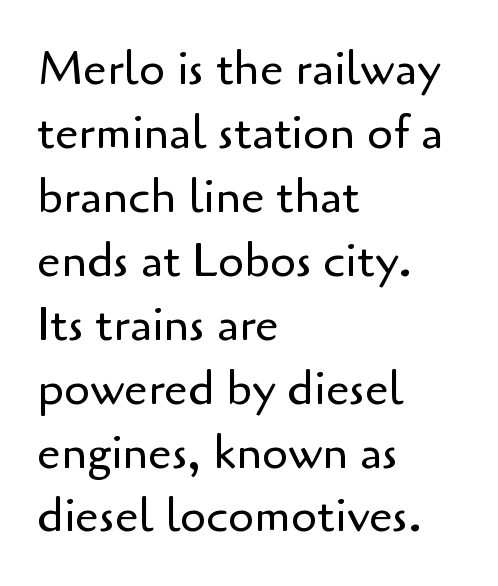
Q: Is the text bold? A: No.
Q: Is the text italic (slanted)? A: No, it is upright.
Q: Is the typeface a serif or a sans-serif typeface? A: Sans-serif.
Q: Is the text underlined? A: No.
Q: How is the paragraph aligned? A: Left-aligned.
Q: Is the spacing between letters normal or unusually wide? A: Normal.
Q: Is the spacing between lines tight, normal or loose? A: Normal.
Q: Width (condensed, normal, or wide)? A: Normal.
Q: Stroke contrast? A: Low.
Q: x-height? A: Small.
Q: Monospaced? A: No.
